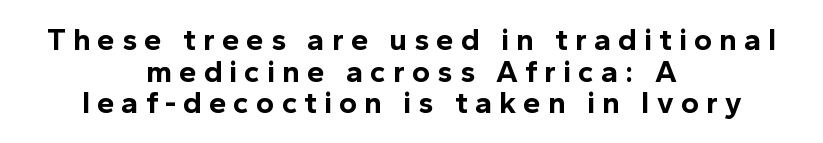
Q: Is the text bold? A: Yes.
Q: Is the text italic (slanted)? A: No, it is upright.
Q: Is the typeface a serif or a sans-serif typeface? A: Sans-serif.
Q: Is the text underlined? A: No.
Q: How is the paragraph aligned? A: Centered.
Q: Is the spacing between letters normal or unusually wide? A: Unusually wide.
Q: Is the spacing between lines tight, normal or loose? A: Tight.
Q: Width (condensed, normal, or wide)? A: Normal.
Q: x-height? A: Medium.
Q: Monospaced? A: No.
